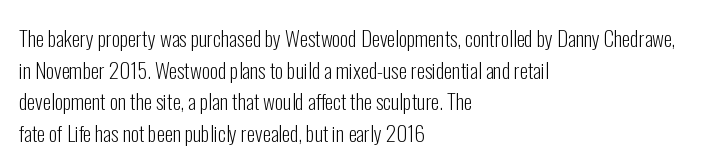
{"italic": "no", "bold": "no", "underline": "no", "align": "left", "line_spacing": "normal", "line_spacing_ratio": 1.51, "letter_spacing": "normal", "letter_spacing_em": 0.0, "glyph_px": 21}
